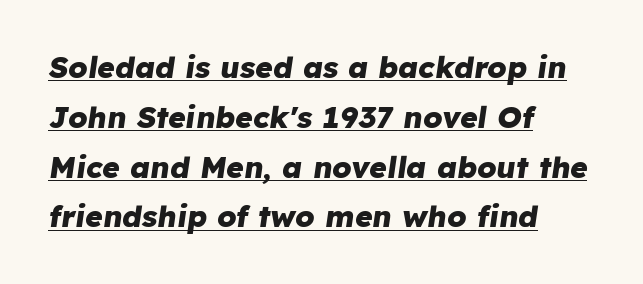
Pretty heavy lettering here — definitely bold. Each line starts at the same left margin while the right side varies. The block of text has a typical density, with ordinary space between rows. Does a line run under the words? Yes, clearly. The text carries the slant typical of an italic or oblique font.
